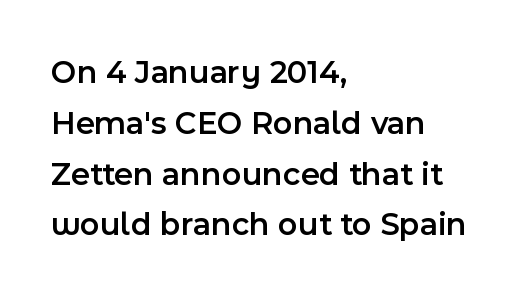
{"serif": "no", "italic": "no", "bold": "semi", "weight": "semibold", "width": "normal", "x_height": "medium", "monospaced": "no", "underline": "no", "align": "left", "line_spacing": "normal", "line_spacing_ratio": 1.54, "letter_spacing": "normal", "letter_spacing_em": 0.0, "glyph_px": 33}
